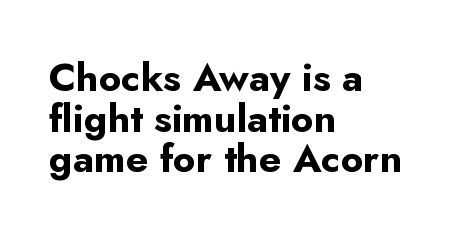
The image shows 39 px bold sans-serif type, upright; set left-aligned, tight line spacing (1.04x), normal letter spacing, not underlined; low stroke contrast and a small x-height.
